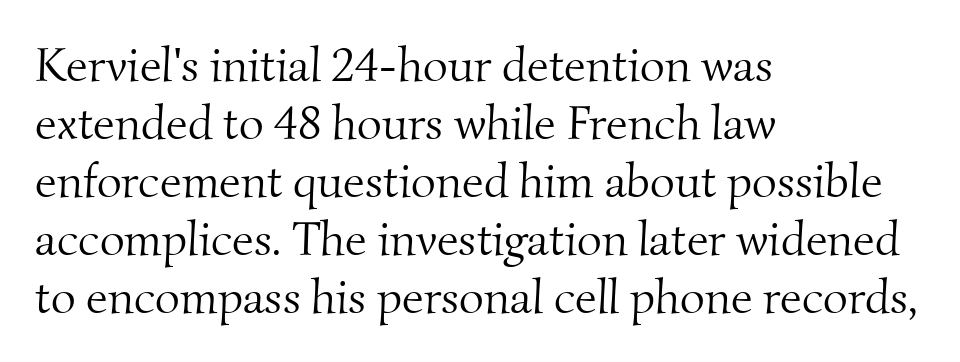
Q: Is the text bold? A: No.
Q: Is the typeface a serif or a sans-serif typeface? A: Serif.
Q: Is the text underlined? A: No.
Q: How is the paragraph aligned? A: Left-aligned.
Q: Is the spacing between letters normal or unusually wide? A: Normal.
Q: Width (condensed, normal, or wide)? A: Normal.
Q: Stroke contrast? A: Medium.
Q: x-height? A: Small.
Q: Monospaced? A: No.
